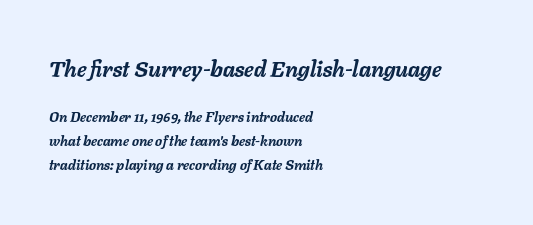
Q: Is the text bold? A: Yes.
Q: Is the text italic (slanted)? A: Yes, it leans right by about 11 degrees.
Q: Is the text underlined? A: No.
Q: How is the paragraph aligned? A: Left-aligned.
Q: Is the spacing between letters normal or unusually wide? A: Normal.
Q: Which block of text is set in a larger size, the first (top) or the second (bottom)? A: The first (top) one.
